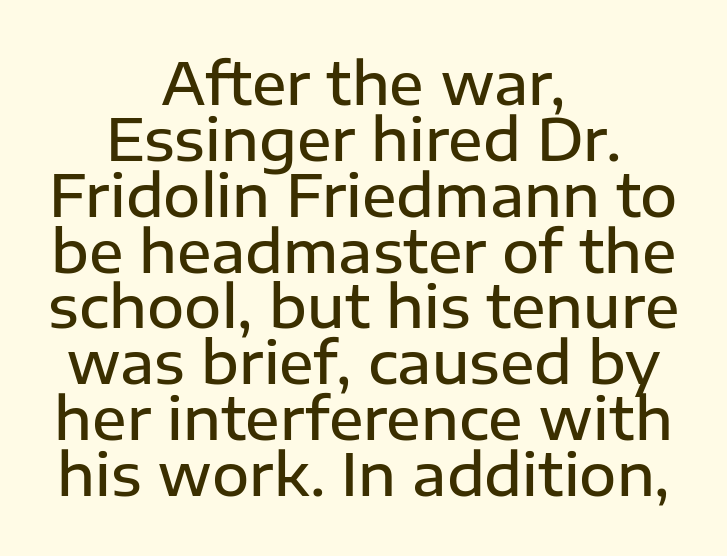
Default kerning and tracking; the words read as compact shapes. I'd call this a sans setting — the letters go barefoot. Compared with typical paragraphs, the rows here are closer together. Type without underlining.
